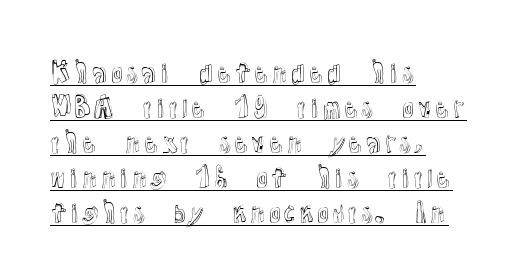
Tracking here is standard; glyphs follow each other at the usual distance. Notice how a bar underscores the lettering throughout. These lines are set flush left with a ragged right edge. The leading is moderate, giving the passage an even texture.
